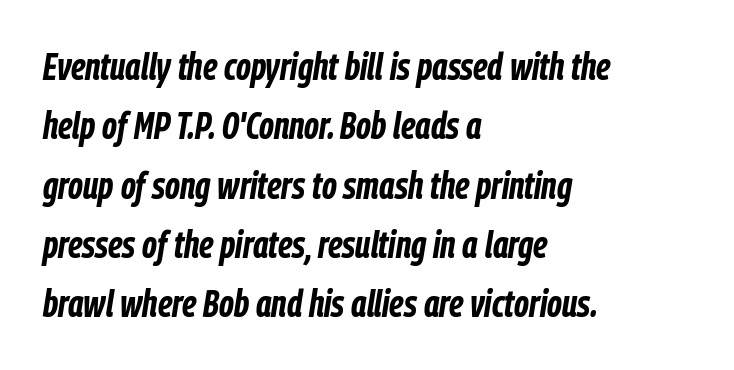
{"italic": "yes", "lean": "right", "slant_degrees": 9, "bold": "yes", "weight": "bold", "width": "condensed", "stroke_contrast": "low", "x_height": "medium", "monospaced": "no", "underline": "no", "align": "left", "line_spacing": "normal", "line_spacing_ratio": 1.56, "letter_spacing": "normal", "letter_spacing_em": 0.0, "glyph_px": 38}
